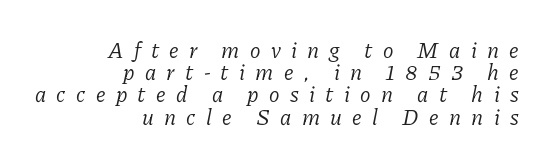
Bold? No — there's no thickening of the strokes. Quick note: interline space is minimal. Typeset ragged left — the right edge is the straight one. The tracking reads as deliberately expanded to a designer's eye. This rendering features lettering with no underline.
